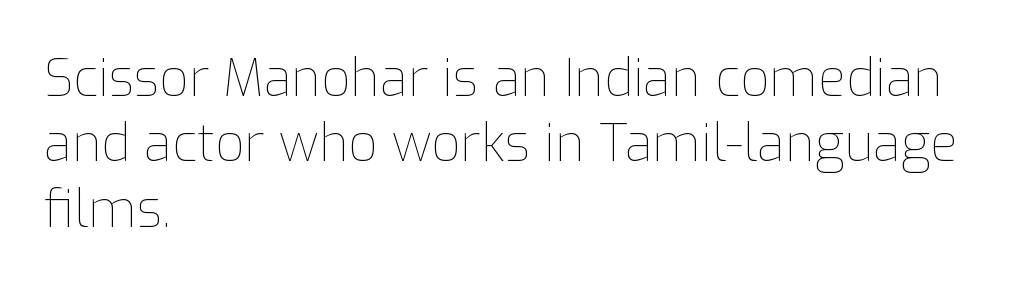
Q: Is the text bold? A: No.
Q: Is the text italic (slanted)? A: No, it is upright.
Q: Is the text underlined? A: No.
Q: How is the paragraph aligned? A: Left-aligned.
Q: Is the spacing between letters normal or unusually wide? A: Normal.
Q: Is the spacing between lines tight, normal or loose? A: Normal.
Q: Width (condensed, normal, or wide)? A: Normal.
Q: Stroke contrast? A: Low.
Q: x-height? A: Medium.
Q: Monospaced? A: No.
